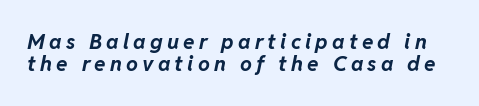
The image shows 21 px bold type, italic (leaning right); set tight line spacing (1.06x), unusually wide letter spacing (+0.2 em), not underlined.
